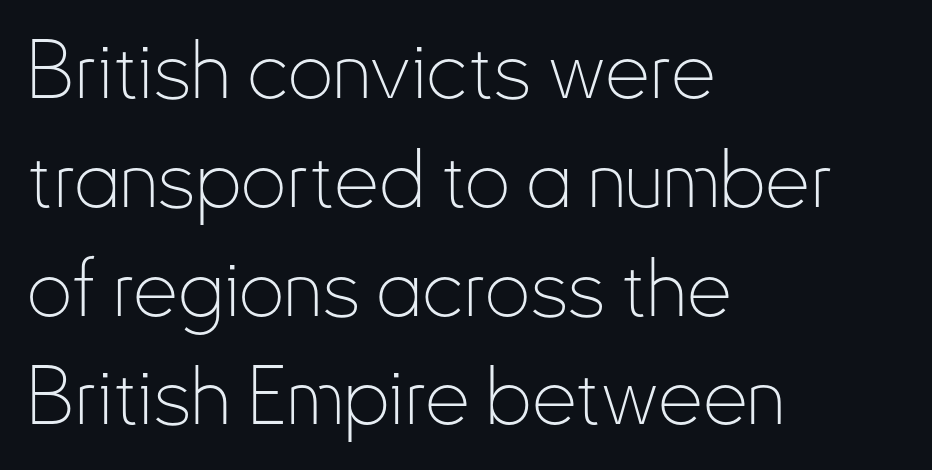
Q: Is the text bold? A: No.
Q: Is the text italic (slanted)? A: No, it is upright.
Q: Is the typeface a serif or a sans-serif typeface? A: Sans-serif.
Q: Is the text underlined? A: No.
Q: How is the paragraph aligned? A: Left-aligned.
Q: Is the spacing between letters normal or unusually wide? A: Normal.
Q: Is the spacing between lines tight, normal or loose? A: Normal.
Q: Width (condensed, normal, or wide)? A: Condensed.
Q: Stroke contrast? A: Low.
Q: x-height? A: Small.
Q: Monospaced? A: No.
